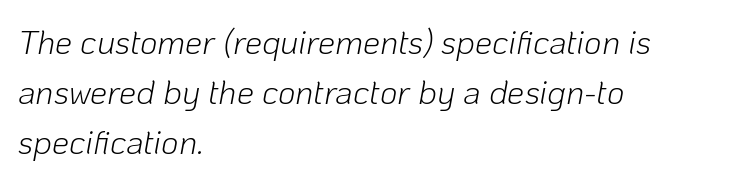
The image shows 34 px light type, italic (leaning right); set left-aligned, normal line spacing (1.47x), normal letter spacing, not underlined; low stroke contrast and a medium x-height.
